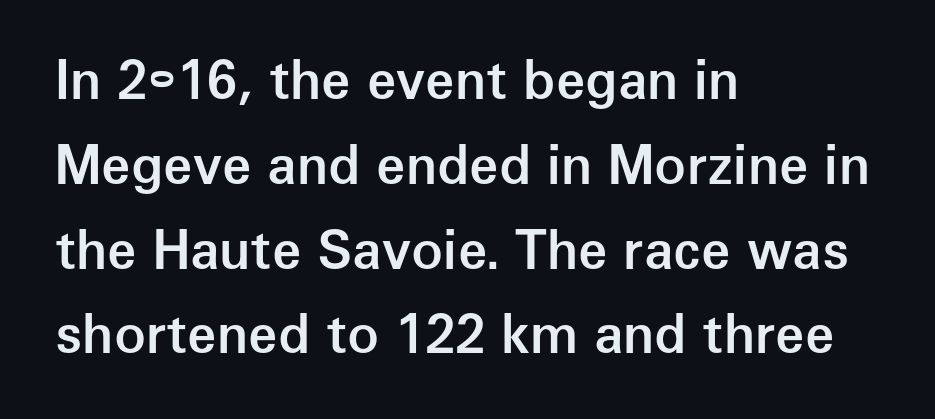
Q: Is the text bold? A: Semi-bold.
Q: Is the text italic (slanted)? A: No, it is upright.
Q: Is the typeface a serif or a sans-serif typeface? A: Sans-serif.
Q: Is the text underlined? A: No.
Q: How is the paragraph aligned? A: Left-aligned.
Q: Is the spacing between letters normal or unusually wide? A: Normal.
Q: Is the spacing between lines tight, normal or loose? A: Normal.
Q: Width (condensed, normal, or wide)? A: Normal.
Q: Stroke contrast? A: Low.
Q: x-height? A: Medium.
Q: Monospaced? A: No.
